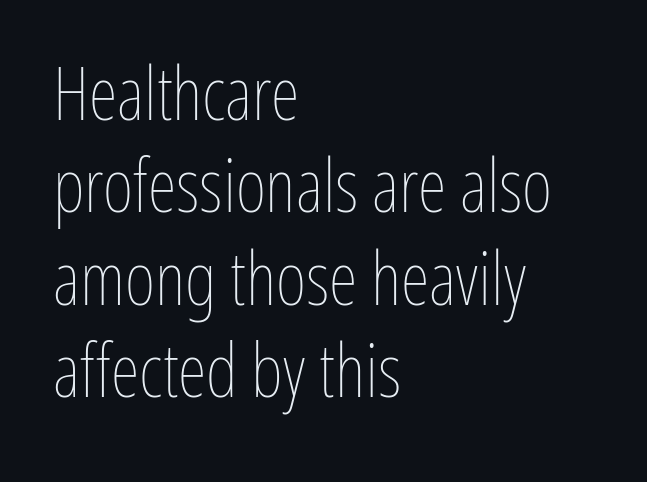
On a weight scale, this lands at 450 or below. Quick note: interline space is typical. You could not count columns in this text — the font is proportionally spaced. Words float on clear page, feet unadorned. Left-aligned paragraph, ragged on the right.
